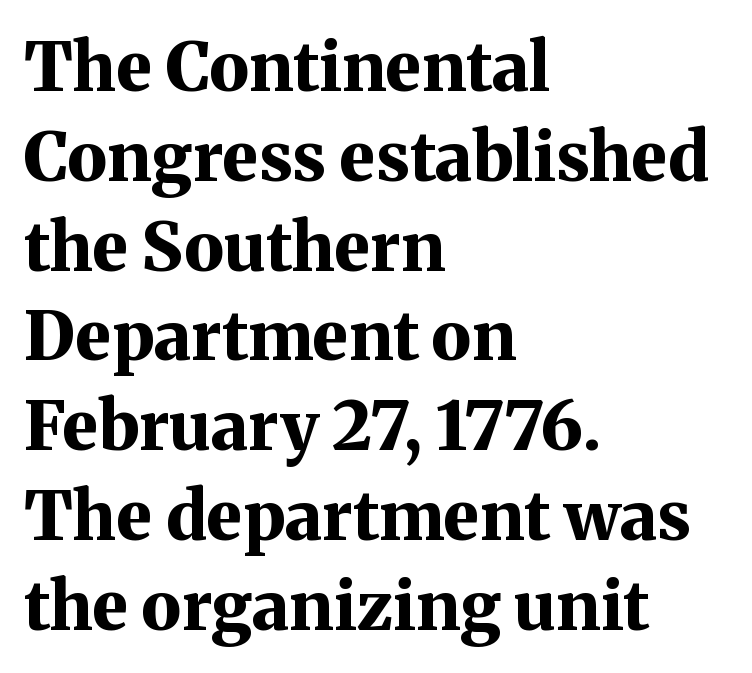
Q: Is the text bold? A: Yes.
Q: Is the text italic (slanted)? A: No, it is upright.
Q: Is the typeface a serif or a sans-serif typeface? A: Serif.
Q: Is the text underlined? A: No.
Q: How is the paragraph aligned? A: Left-aligned.
Q: Is the spacing between letters normal or unusually wide? A: Normal.
Q: Is the spacing between lines tight, normal or loose? A: Normal.
Q: Width (condensed, normal, or wide)? A: Normal.
Q: Stroke contrast? A: Medium.
Q: x-height? A: Medium.
Q: Monospaced? A: No.
